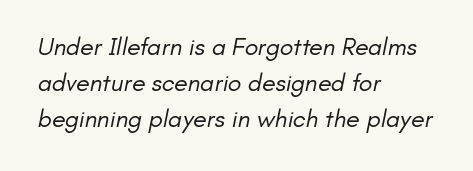
The image shows 25 px text type; set left-aligned, normal line spacing (1.45x), normal letter spacing, not underlined.
